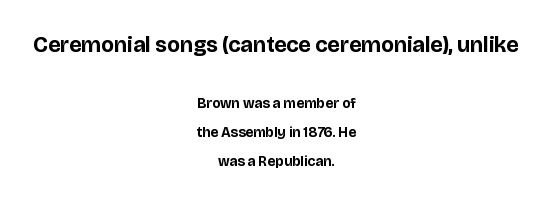
The image shows 22 px bold type, upright; set centered, loose line spacing (2.06x), normal letter spacing, not underlined; the first (top) block is 1.57x larger.
